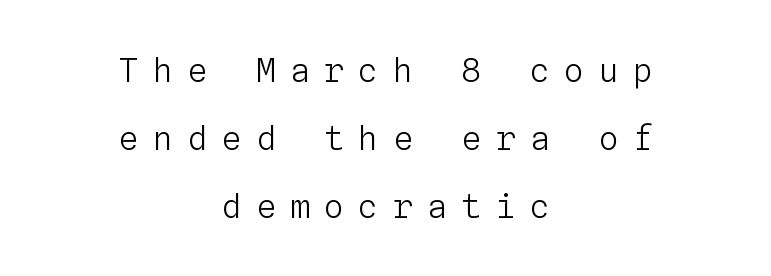
Q: Is the text bold? A: No.
Q: Is the text italic (slanted)? A: No, it is upright.
Q: Is the text underlined? A: No.
Q: How is the paragraph aligned? A: Centered.
Q: Is the spacing between letters normal or unusually wide? A: Unusually wide.
Q: Is the spacing between lines tight, normal or loose? A: Loose.
Q: Width (condensed, normal, or wide)? A: Normal.
Q: Stroke contrast? A: Low.
Q: x-height? A: Medium.
Q: Monospaced? A: Yes.
